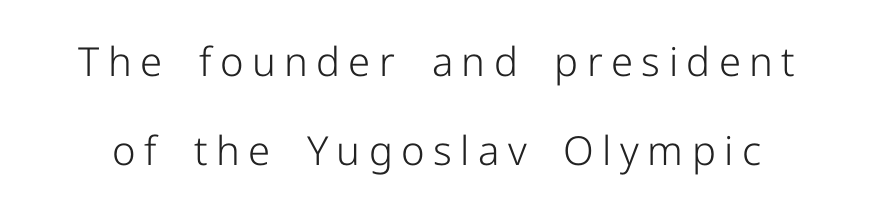
The image shows 40 px light sans-serif type, upright; set loose line spacing (2.23x), unusually wide letter spacing (+0.21 em), not underlined; low stroke contrast and a medium x-height.
